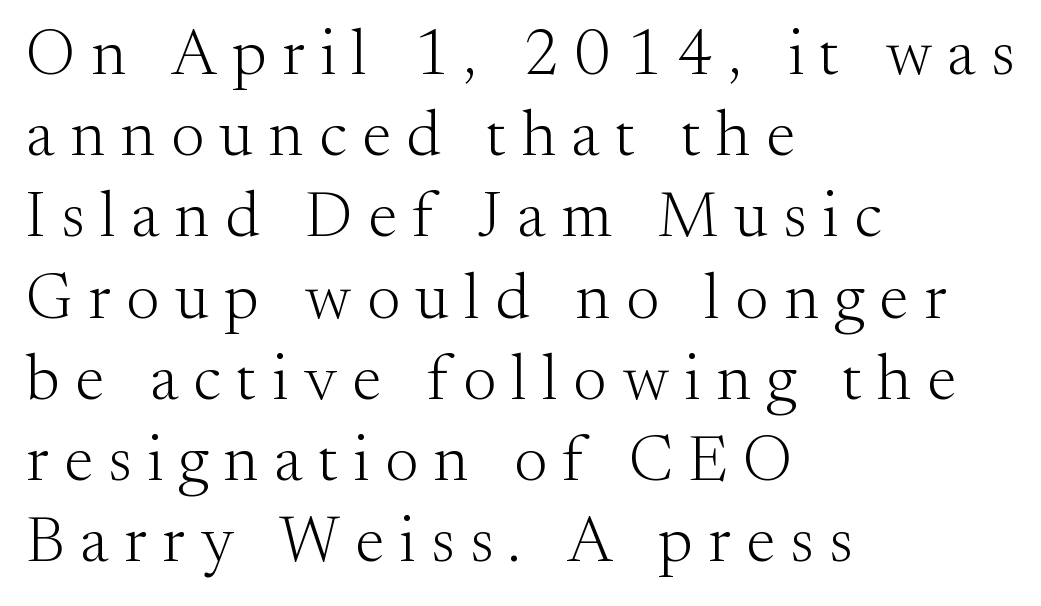
Q: Is the text bold? A: No.
Q: Is the text italic (slanted)? A: No, it is upright.
Q: Is the typeface a serif or a sans-serif typeface? A: Serif.
Q: Is the text underlined? A: No.
Q: How is the paragraph aligned? A: Left-aligned.
Q: Is the spacing between letters normal or unusually wide? A: Unusually wide.
Q: Is the spacing between lines tight, normal or loose? A: Normal.
Q: Width (condensed, normal, or wide)? A: Normal.
Q: Stroke contrast? A: Medium.
Q: x-height? A: Small.
Q: Monospaced? A: No.
